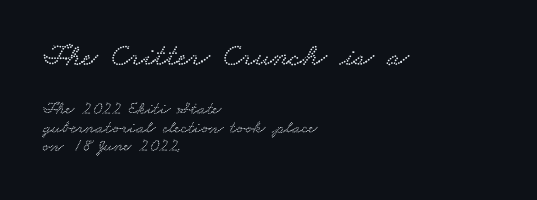
{"serif": "yes", "width": "wide", "stroke_contrast": "low", "x_height": "small", "monospaced": "no", "underline": "no", "align": "left", "line_spacing": "tight", "line_spacing_ratio": 1.02, "letter_spacing": "normal", "letter_spacing_em": 0.0, "larger_block": "first", "size_ratio": 1.78, "glyph_px": 32}
